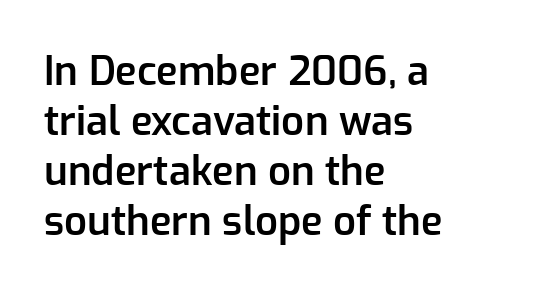
Is this a fixed-width face? No — the glyphs have proportional, varying widths. If you measured baseline to baseline, you'd find a middling distance. The type sits square on the baseline with zero lean. Typographic density is moderately raised because the face is semibold. Tracking value appears to be zero — textbook default spacing.
